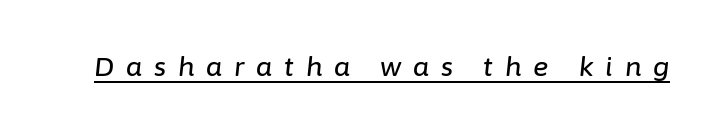
Every word sits above its own underline. Letter spacing: wide. An italicized treatment has been applied to the whole sample.
